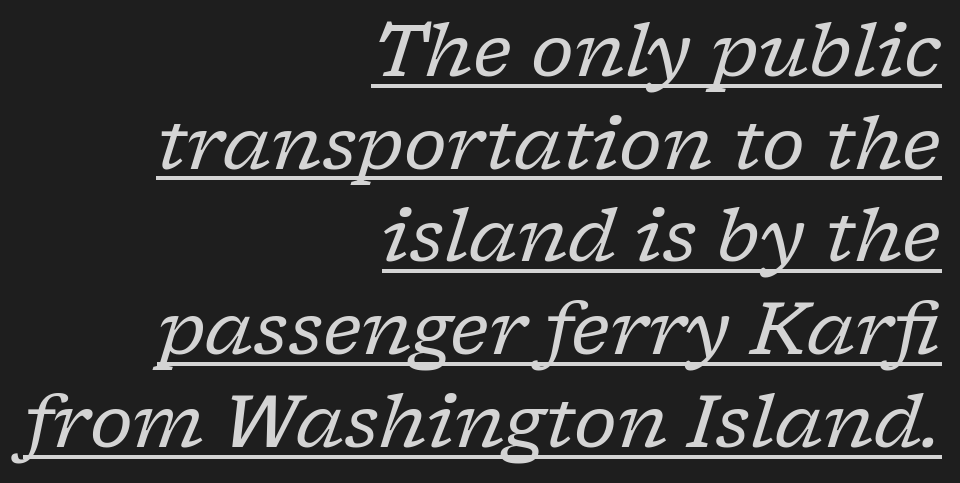
The specimen reads as italic at a glance. The lines in this sample share a right terminus and differ only in where they begin. The tracking reads as untouched default to a designer's eye. The face used here is proportionally spaced, like ordinary book or web type. A normal amount of white space separates one row of letters from the next.
